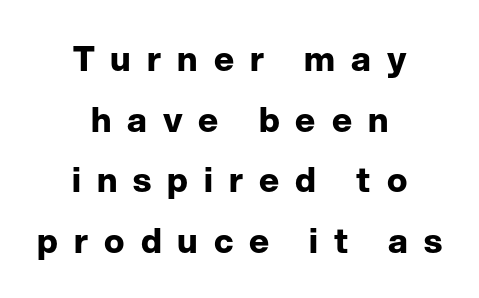
The image shows 34 px bold sans-serif type, upright; set centered, line spacing 1.78x, unusually wide letter spacing (+0.47 em), not underlined; low stroke contrast and a medium x-height.
